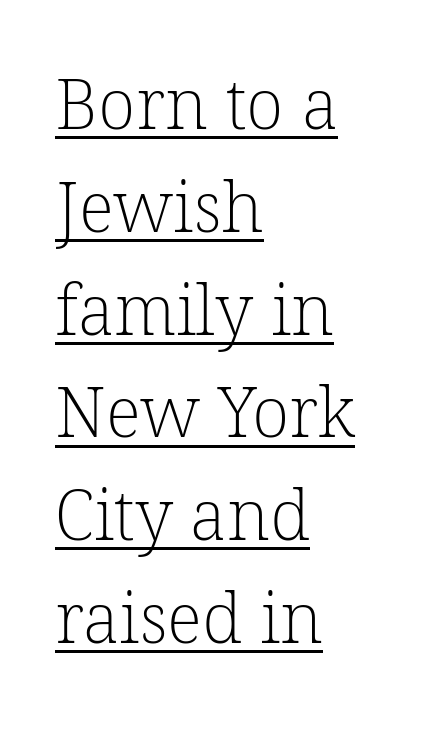
The image shows 69 px light serif type; set left-aligned, normal line spacing (1.49x), normal letter spacing, underlined; low stroke contrast and a medium x-height.
